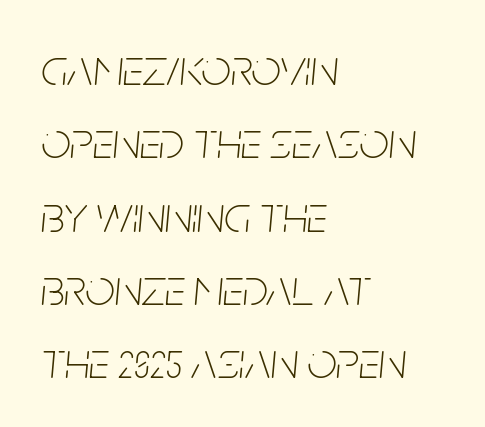
Q: Is the text bold? A: No.
Q: Is the text italic (slanted)? A: Yes, it leans right by about 5 degrees.
Q: Is the text underlined? A: No.
Q: How is the paragraph aligned? A: Left-aligned.
Q: Is the spacing between letters normal or unusually wide? A: Normal.
Q: Is the spacing between lines tight, normal or loose? A: Normal.
Q: Width (condensed, normal, or wide)? A: Condensed.
Q: Stroke contrast? A: Low.
Q: x-height? A: Large.
Q: Monospaced? A: No.
